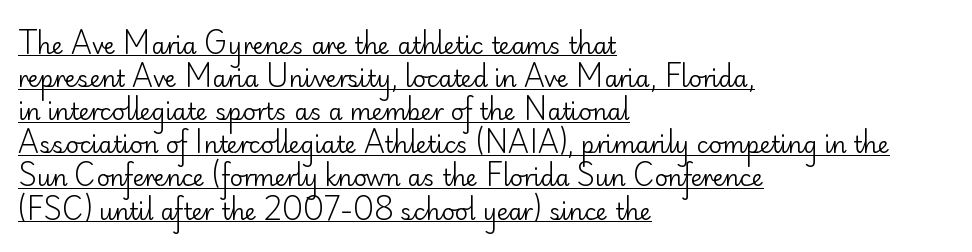
{"italic": "no", "bold": "no", "underline": "yes", "align": "left", "line_spacing": "normal", "line_spacing_ratio": 1.44, "letter_spacing": "normal", "letter_spacing_em": 0.0, "glyph_px": 23}
